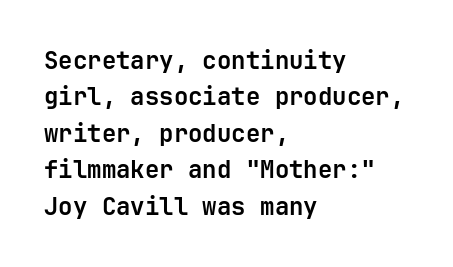
The designer left line spacing at the default. The horizontal fit of the characters is conventional and even. The specimen reads as upright at a glance. The passage shown is not underscored anywhere. The letters are bold, with thick, heavy strokes.
